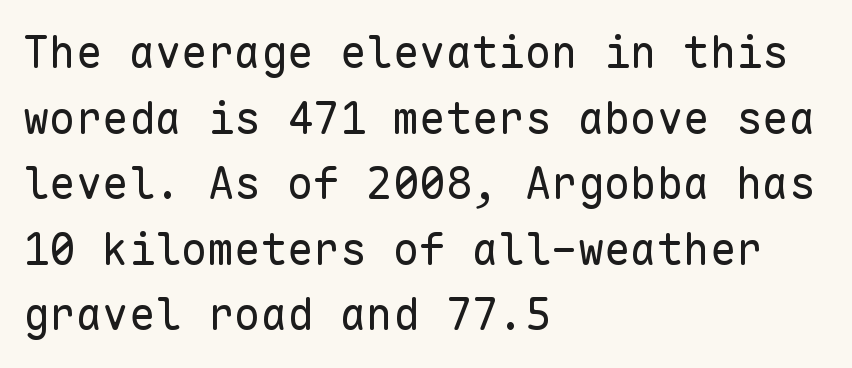
Think standard paragraph weight, or any step lighter than that. Is there any slant? The stems are plumb. Between one letter and the next there's only the usual sliver of space. The passage shown is not underscored anywhere.
